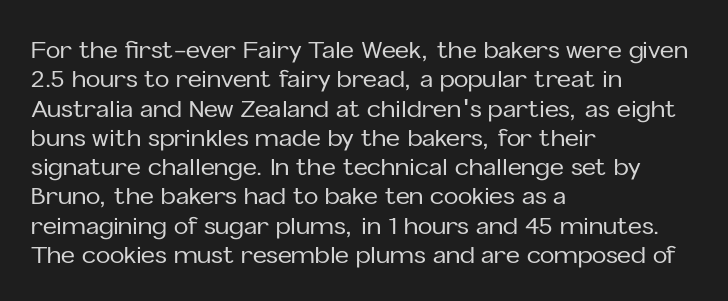
{"italic": "no", "underline": "no", "align": "left", "line_spacing_ratio": 1.22, "letter_spacing": "normal", "letter_spacing_em": 0.0, "glyph_px": 24}
